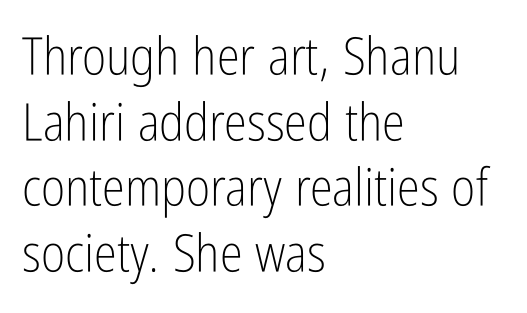
The image shows 52 px light, condensed sans-serif type, upright; set left-aligned, normal line spacing (1.26x), normal letter spacing, not underlined; low stroke contrast and a medium x-height.
